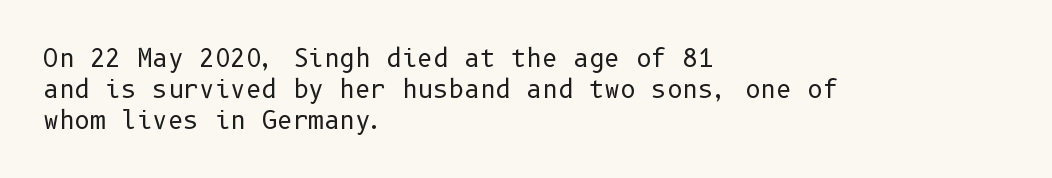
{"italic": "no", "bold": "no", "underline": "no", "align": "left", "line_spacing": "normal", "line_spacing_ratio": 1.29, "letter_spacing": "normal", "letter_spacing_em": 0.0, "glyph_px": 24}
